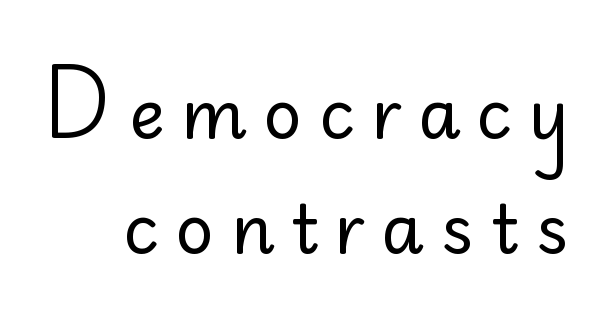
{"serif": "no", "italic": "no", "bold": "no", "weight": "regular", "width": "normal", "stroke_contrast": "low", "x_height": "small", "monospaced": "no", "underline": "no", "line_spacing": "normal", "line_spacing_ratio": 1.69, "letter_spacing": "wide", "letter_spacing_em": 0.24, "glyph_px": 68}
